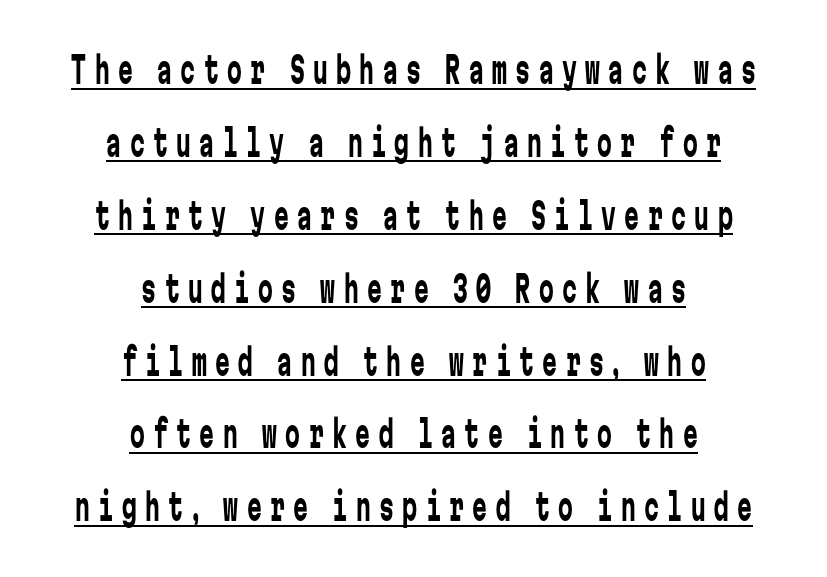
{"serif": "no", "italic": "no", "bold": "no", "weight": "regular", "width": "condensed", "stroke_contrast": "low", "x_height": "medium", "monospaced": "yes", "underline": "yes", "align": "center", "line_spacing": "loose", "line_spacing_ratio": 1.97, "letter_spacing": "wide", "letter_spacing_em": 0.23, "glyph_px": 37}
